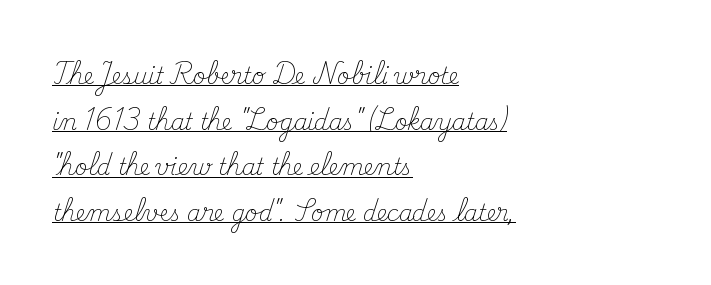
Q: Is the text bold? A: No.
Q: Is the text italic (slanted)? A: Yes.
Q: Is the text underlined? A: Yes.
Q: How is the paragraph aligned? A: Left-aligned.
Q: Is the spacing between letters normal or unusually wide? A: Normal.
Q: Is the spacing between lines tight, normal or loose? A: Loose.
